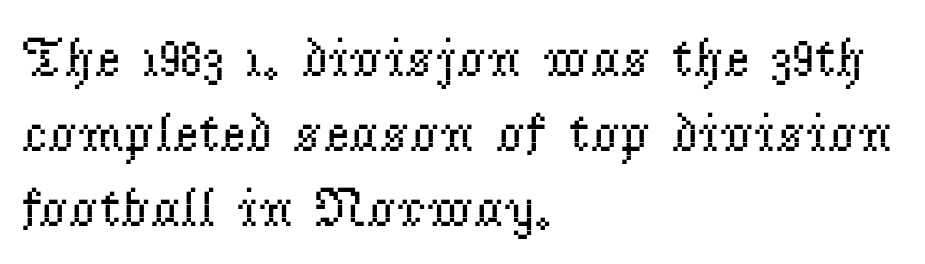
{"serif": "yes", "italic": "no", "bold": "no", "weight": "regular", "width": "normal", "stroke_contrast": "low", "x_height": "small", "monospaced": "no", "underline": "no", "align": "left", "line_spacing": "normal", "line_spacing_ratio": 1.34, "letter_spacing": "normal", "letter_spacing_em": 0.0, "glyph_px": 56}
